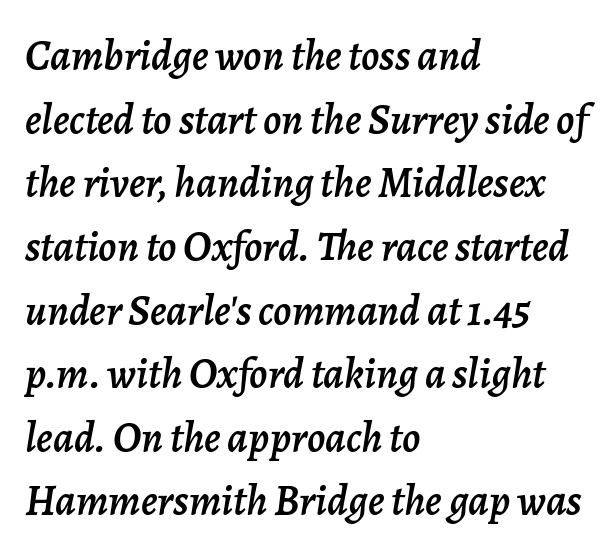
Varying glyph widths throughout — classic text-font behaviour. Does extra space separate the letters? No, they use regular spacing. The area under the type is left untouched. Vertically, the passage feels balanced, rows spaced as you'd expect.
